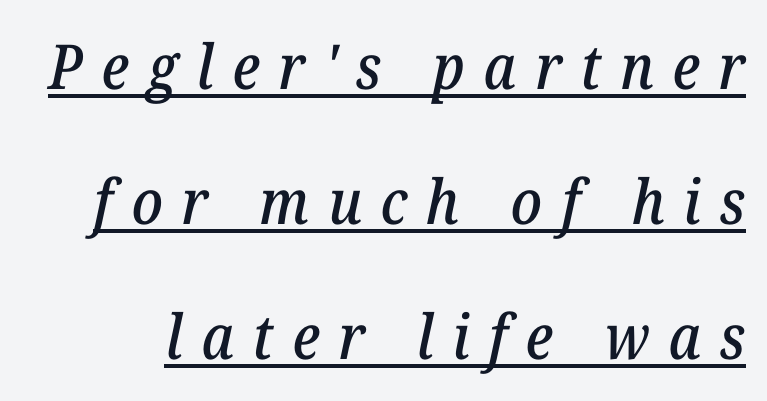
The image shows 62 px serif type, italic (leaning right); set loose line spacing (2.18x), unusually wide letter spacing (+0.3 em), underlined; low stroke contrast and a medium x-height.
